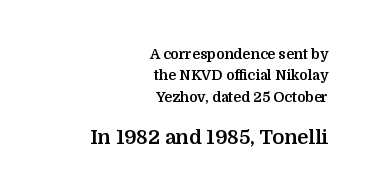
Each row of text sits above clean, open space. The designer left line spacing at the default. Italic: no, the glyphs are upright roman. Tracking value appears to be zero — textbook default spacing. A flush-right, rag-left setting is used for this passage.
